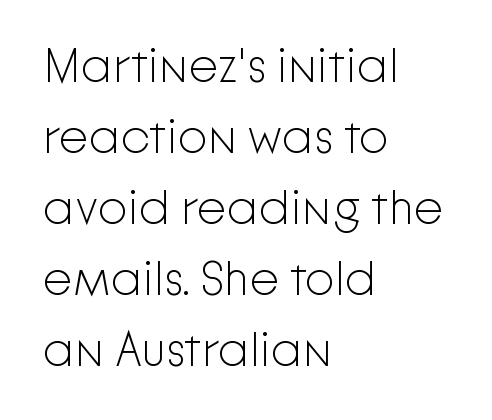
Q: Is the text bold? A: No.
Q: Is the text italic (slanted)? A: No, it is upright.
Q: Is the typeface a serif or a sans-serif typeface? A: Sans-serif.
Q: Is the text underlined? A: No.
Q: How is the paragraph aligned? A: Left-aligned.
Q: Is the spacing between letters normal or unusually wide? A: Normal.
Q: Is the spacing between lines tight, normal or loose? A: Normal.
Q: Width (condensed, normal, or wide)? A: Normal.
Q: Stroke contrast? A: Low.
Q: x-height? A: Medium.
Q: Monospaced? A: No.
